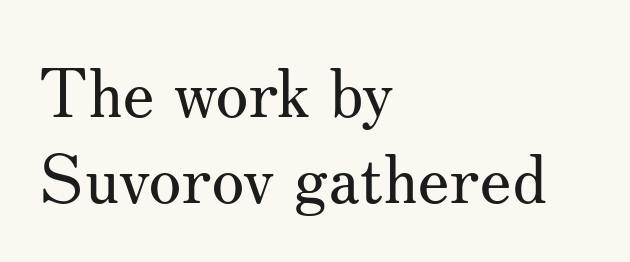
{"serif": "yes", "italic": "no", "bold": "no", "weight": "regular", "width": "normal", "stroke_contrast": "medium", "x_height": "small", "monospaced": "no", "underline": "no", "align": "left", "line_spacing": "normal", "line_spacing_ratio": 1.28, "letter_spacing": "normal", "letter_spacing_em": 0.0, "glyph_px": 67}
